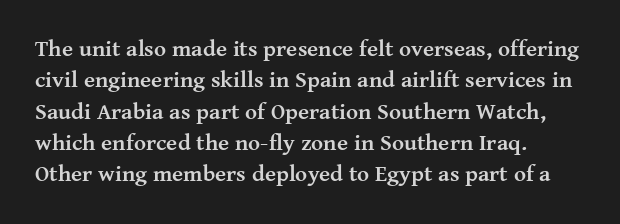
The image shows 23 px bold type, upright; set left-aligned, normal line spacing (1.36x), normal letter spacing, not underlined.
